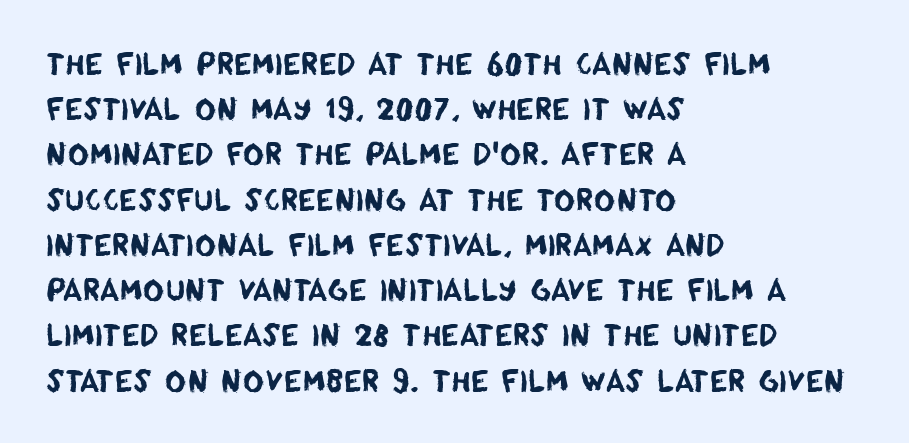
The image shows 29 px sans-serif type; set left-aligned, normal line spacing (1.56x), normal letter spacing, not underlined; low stroke contrast and a large x-height.
